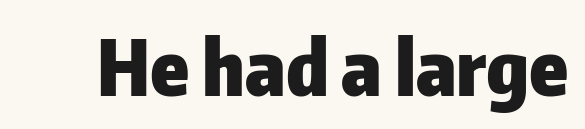
The image shows 77 px heavy sans-serif type, upright; set normal letter spacing, not underlined; low stroke contrast and a medium x-height.
